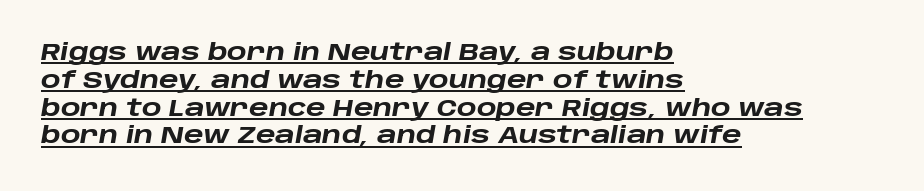
Q: Is the text bold? A: Yes.
Q: Is the text italic (slanted)? A: Yes, it leans right by about 10 degrees.
Q: Is the text underlined? A: Yes.
Q: How is the paragraph aligned? A: Left-aligned.
Q: Is the spacing between letters normal or unusually wide? A: Normal.
